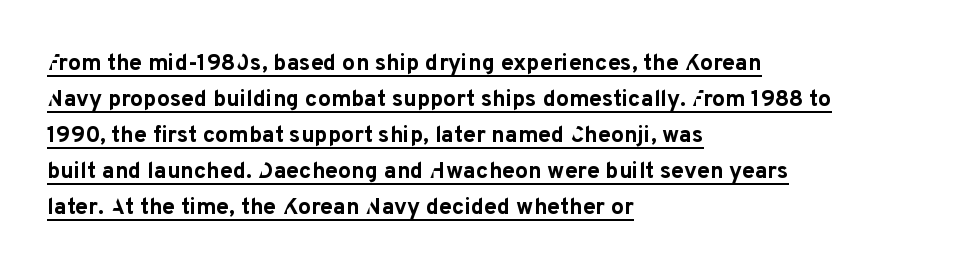
Q: Is the text bold? A: Yes.
Q: Is the text italic (slanted)? A: No, it is upright.
Q: Is the text underlined? A: Yes.
Q: How is the paragraph aligned? A: Left-aligned.
Q: Is the spacing between letters normal or unusually wide? A: Normal.
Q: Is the spacing between lines tight, normal or loose? A: Normal.
